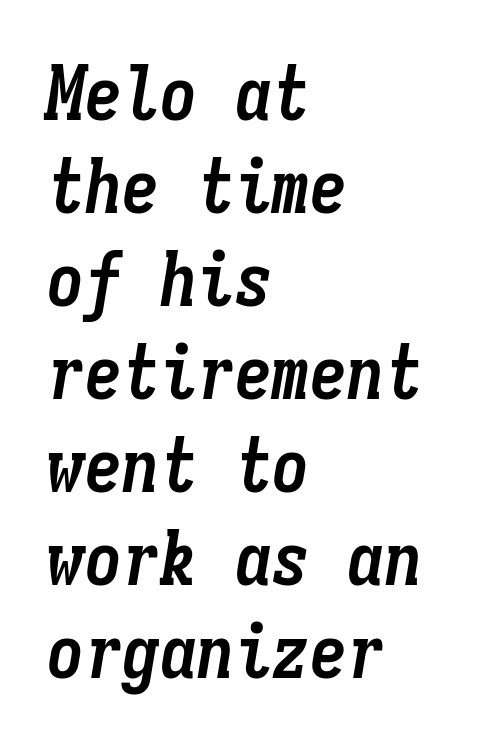
Q: Is the text bold? A: Yes.
Q: Is the text italic (slanted)? A: Yes, it leans right by about 9 degrees.
Q: Is the text underlined? A: No.
Q: How is the paragraph aligned? A: Left-aligned.
Q: Is the spacing between letters normal or unusually wide? A: Normal.
Q: Width (condensed, normal, or wide)? A: Condensed.
Q: Stroke contrast? A: Low.
Q: x-height? A: Medium.
Q: Monospaced? A: Yes.
